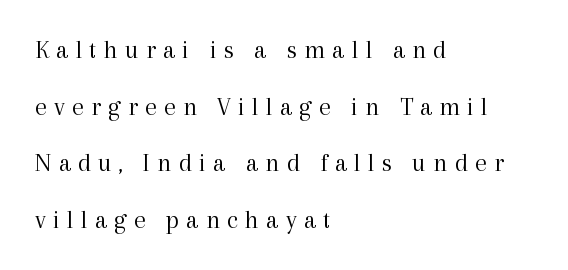
{"italic": "no", "bold": "no", "underline": "no", "align": "left", "line_spacing": "loose", "line_spacing_ratio": 2.18, "letter_spacing": "wide", "letter_spacing_em": 0.28, "glyph_px": 26}
